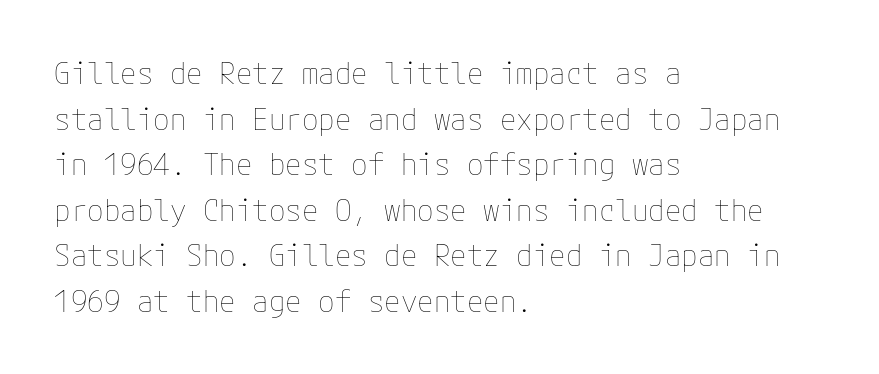
The image shows 30 px thin type, upright; set left-aligned, normal line spacing (1.52x), normal letter spacing, not underlined; low stroke contrast and a medium x-height.
